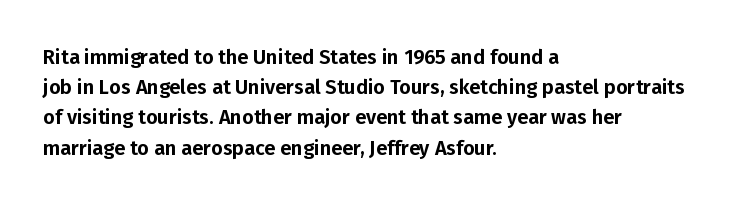
The image shows 20 px text type, upright; set left-aligned, normal line spacing (1.51x), normal letter spacing, not underlined.
